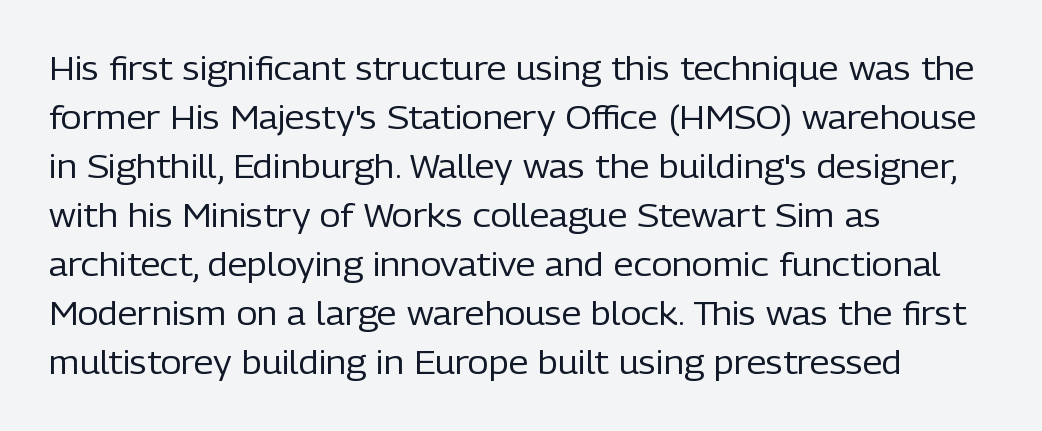
{"serif": "no", "italic": "no", "bold": "no", "weight": "regular", "width": "normal", "stroke_contrast": "low", "x_height": "medium", "monospaced": "no", "underline": "no", "align": "left", "line_spacing": "normal", "line_spacing_ratio": 1.53, "letter_spacing": "normal", "letter_spacing_em": 0.0, "glyph_px": 32}
